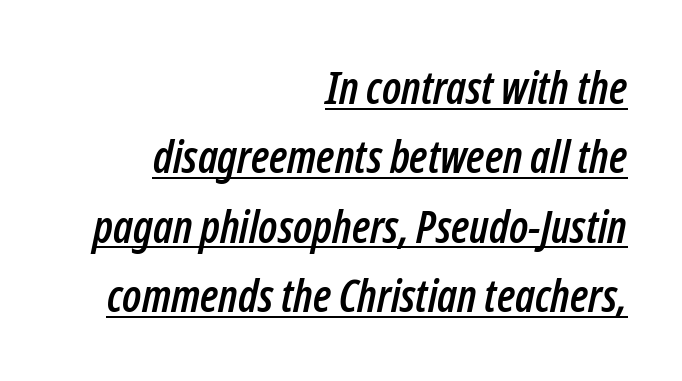
{"italic": "yes", "lean": "right", "slant_degrees": 12, "width": "condensed", "stroke_contrast": "low", "x_height": "medium", "monospaced": "no", "underline": "yes", "align": "right", "line_spacing": "normal", "line_spacing_ratio": 1.54, "letter_spacing": "normal", "letter_spacing_em": 0.0, "glyph_px": 45}
